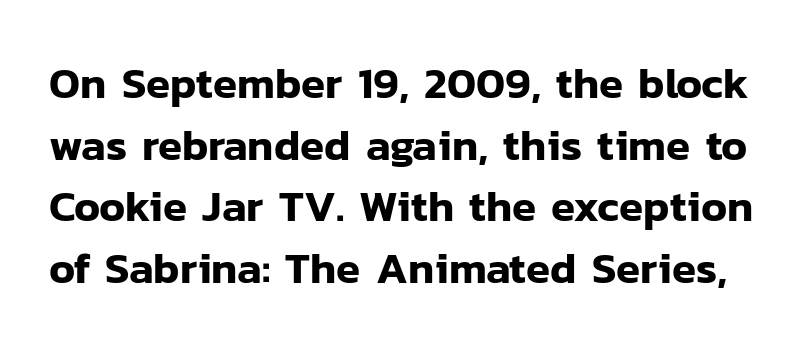
{"serif": "no", "italic": "no", "width": "normal", "stroke_contrast": "low", "x_height": "medium", "monospaced": "no", "underline": "no", "line_spacing": "normal", "line_spacing_ratio": 1.4, "letter_spacing": "normal", "letter_spacing_em": 0.0, "glyph_px": 44}
